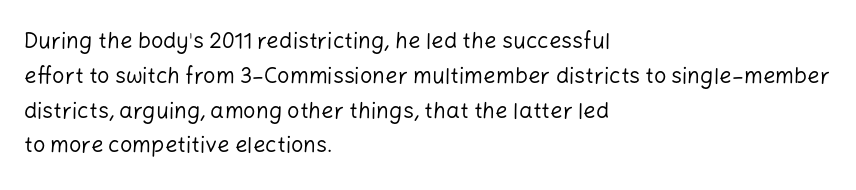
The image shows 22 px text type, upright; set left-aligned, normal line spacing (1.58x), normal letter spacing, not underlined.
